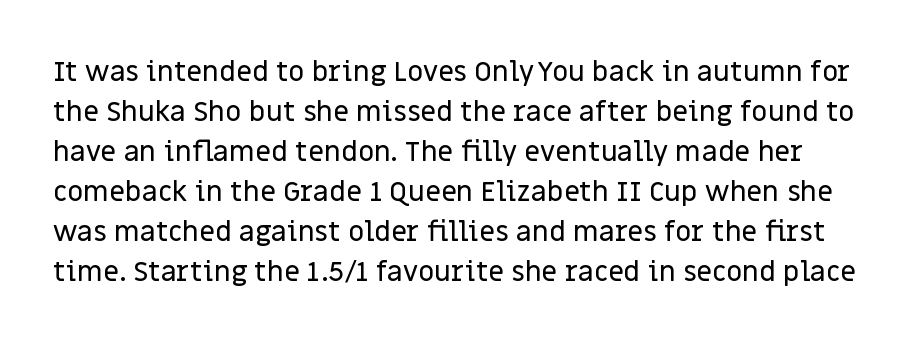
Decoration check: the copy has no underline. Unlike italic type, these characters show no tilt at all. You can tell from the bare stems that sans-serif type was used. In terms of letterspacing, this is plain default setting.
